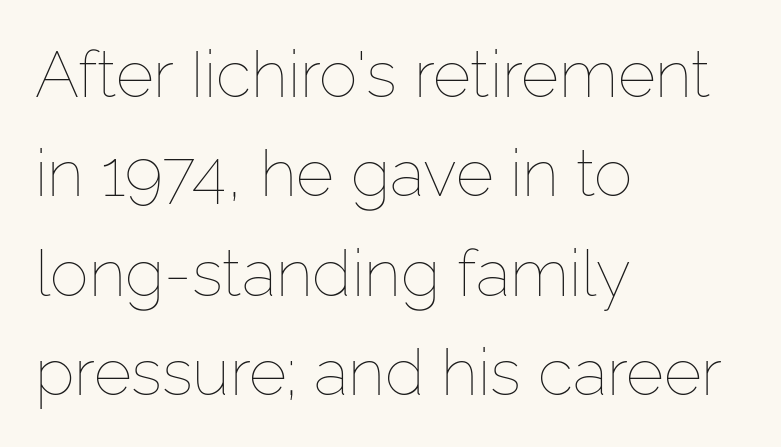
{"italic": "no", "bold": "no", "weight": "thin", "width": "normal", "stroke_contrast": "low", "x_height": "medium", "monospaced": "no", "underline": "no", "align": "left", "line_spacing": "normal", "line_spacing_ratio": 1.53, "letter_spacing": "normal", "letter_spacing_em": 0.0, "glyph_px": 65}
